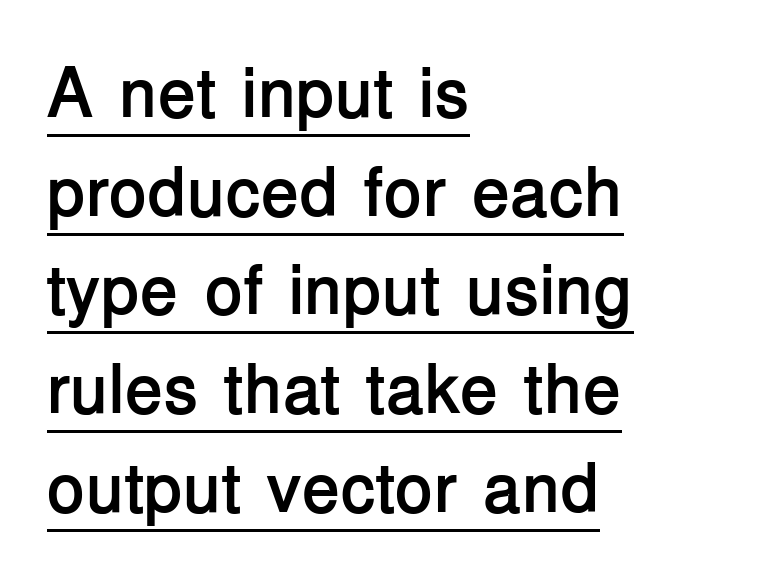
The image shows 70 px semibold sans-serif type, upright; set left-aligned, normal line spacing (1.41x), normal letter spacing, underlined; low stroke contrast and a medium x-height.
